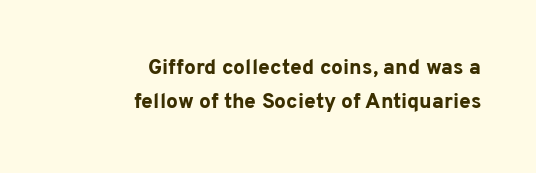
The image shows 21 px bold type, upright; set right-aligned, normal line spacing (1.64x), normal letter spacing, not underlined.
